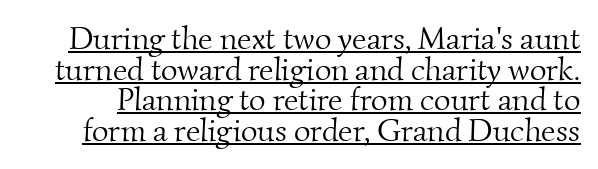
Yep, those are serifs on the letters. The typesetter has applied underlining to the passage shown. The font sits on the lighter half of the weight spectrum, regular included. Caption: standard tracking, unaltered. Vertical spacing — tight. This sample has the flowing, uneven cadence of proportional lettering.
